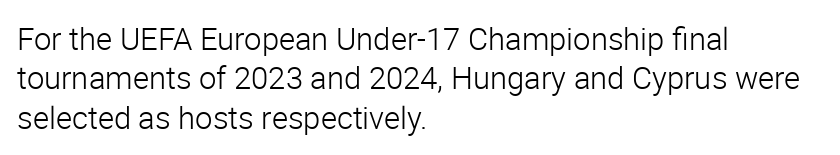
The leading is moderate, giving the passage an even texture. Notice how the passage keeps a crisp vertical edge on the left only. Ascenders rise straight up at ninety degrees. This rendering features lettering with no underline. Does the type have serifs? No, each stem ends abruptly. The letters advance in unequal steps, a hallmark of proportional type.
